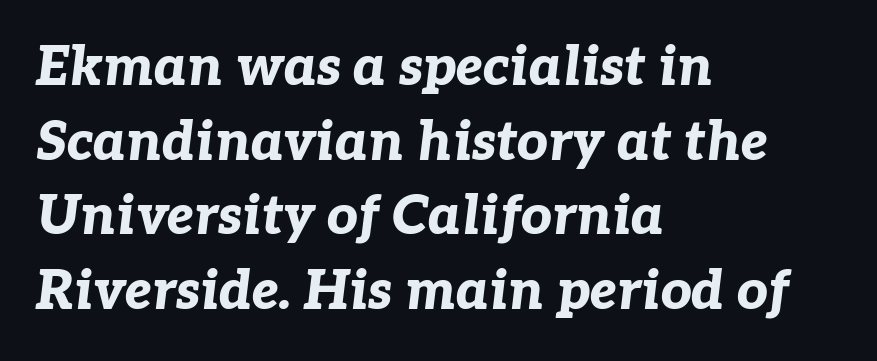
Students, observe: this is what conventionally led text looks like. This sample uses plain, unmodified letter spacing. Strong, thick strokes mark this as bold type. Check under the words: just untouched page.
